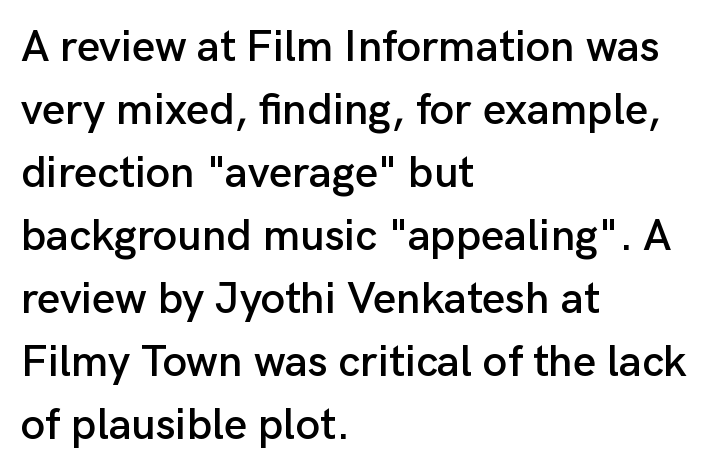
Proportional: the letters do not fall into vertical columns. This rendering features lettering with no underline. The leading is moderate, giving the passage an even texture. Ordinary non-slanted type is in use. To sum up the face: it is a sans, with no serifs. Letter spacing: default.
